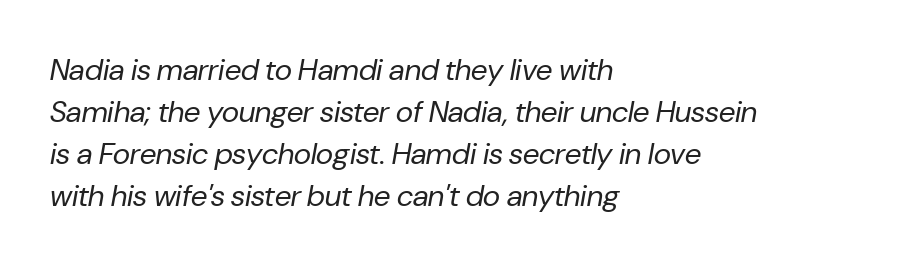
The line-height multiplier appears to be the usual default. Rule under the text: the space is simply empty. Standard letterfit; no display-style spreading of the glyphs. No heavy texture on the line: the type isn't bold. Each letter keeps its own natural width here, so spacing adapts to shape.
